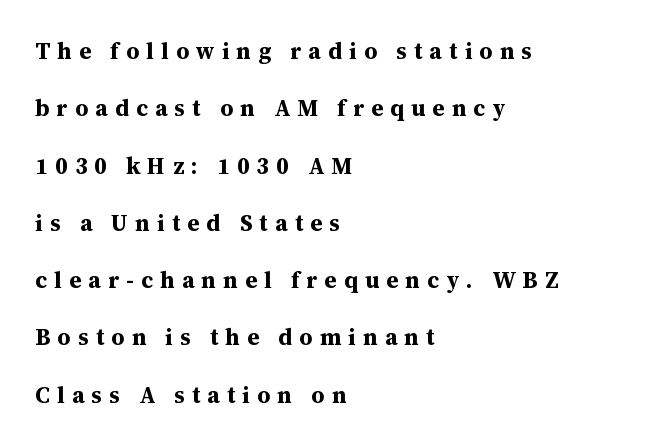
{"italic": "no", "bold": "yes", "underline": "no", "align": "left", "line_spacing": "loose", "line_spacing_ratio": 2.49, "letter_spacing": "wide", "letter_spacing_em": 0.31, "glyph_px": 23}
